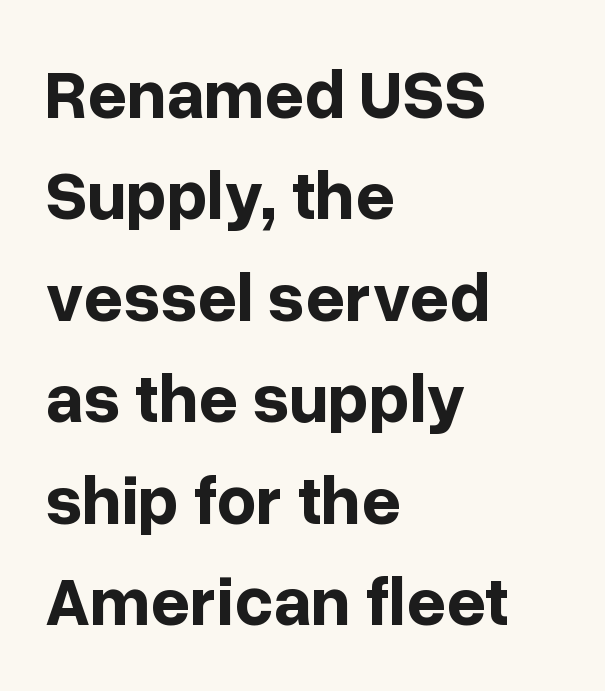
Character widths vary here, with narrow letters taking less room than wide ones. The face used here has the dense, thick strokes of a bold. Descenders hang freely into open space. These lines stack with their left ends in a neat column.
